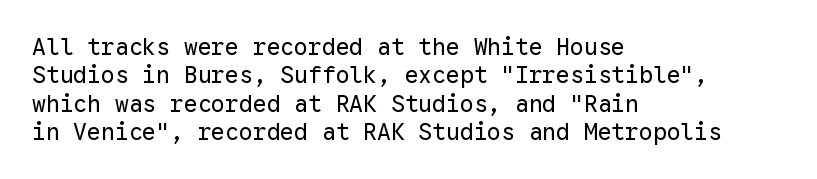
Q: Is the text bold? A: No.
Q: Is the text italic (slanted)? A: No, it is upright.
Q: Is the text underlined? A: No.
Q: How is the paragraph aligned? A: Left-aligned.
Q: Is the spacing between letters normal or unusually wide? A: Normal.
